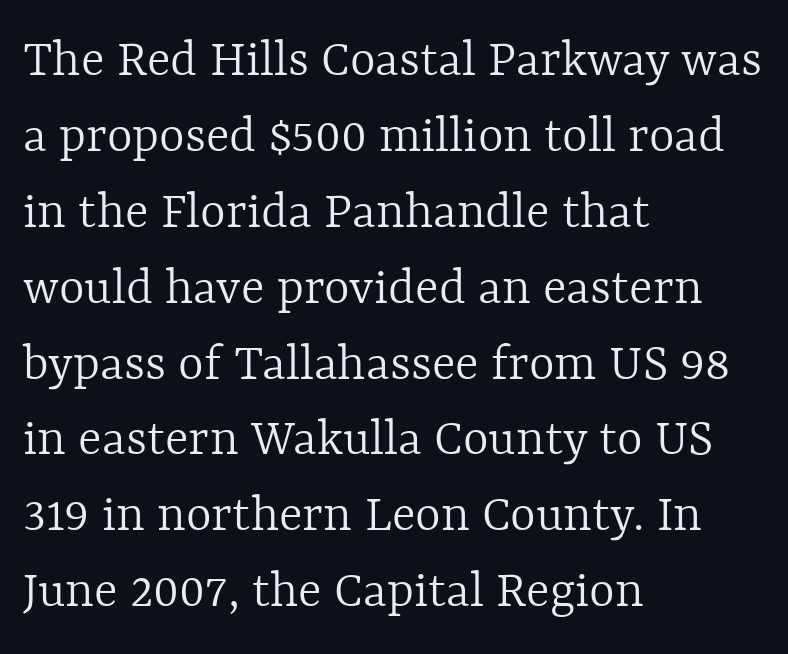
The passage is arranged the way most books set body copy — flush left. In terms of letterspacing, this is plain default setting. Glance below the letters and you will spot only blank space. A typesetter would call this leading conventional body-copy spacing.
